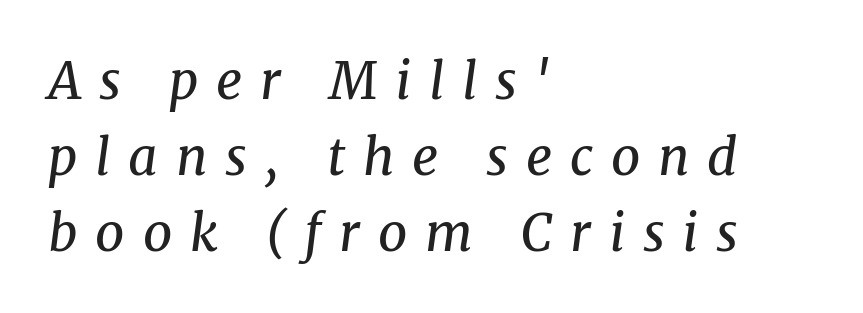
{"serif": "yes", "italic": "yes", "lean": "right", "slant_degrees": 8, "bold": "no", "weight": "regular", "width": "normal", "stroke_contrast": "medium", "x_height": "medium", "monospaced": "no", "underline": "no", "align": "left", "line_spacing": "normal", "line_spacing_ratio": 1.49, "letter_spacing": "wide", "letter_spacing_em": 0.35, "glyph_px": 51}
